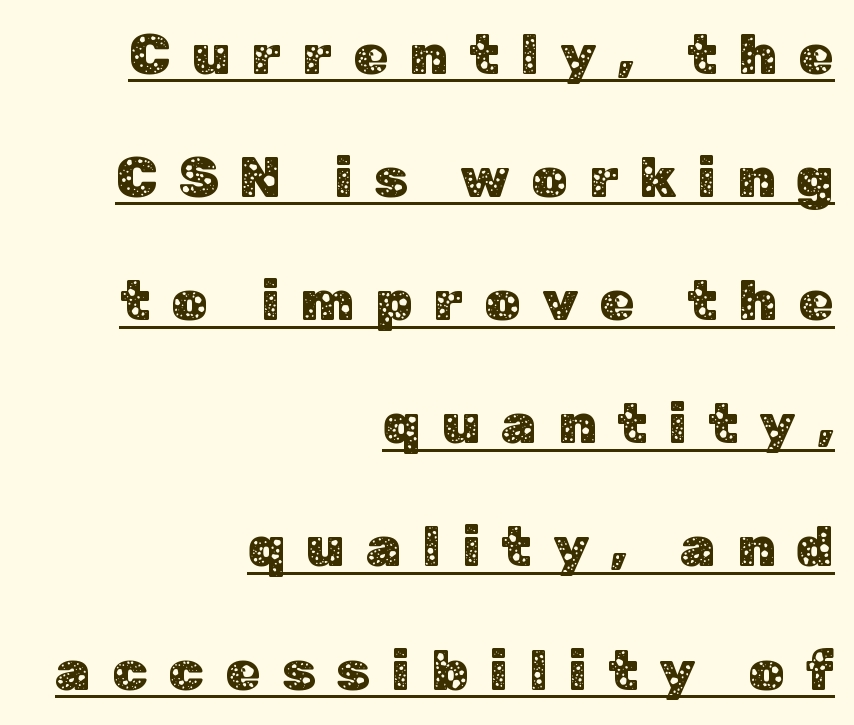
{"serif": "no", "italic": "no", "width": "normal", "stroke_contrast": "low", "x_height": "medium", "monospaced": "no", "underline": "yes", "align": "right", "line_spacing": "loose", "line_spacing_ratio": 2.16, "letter_spacing": "wide", "letter_spacing_em": 0.37, "glyph_px": 57}
